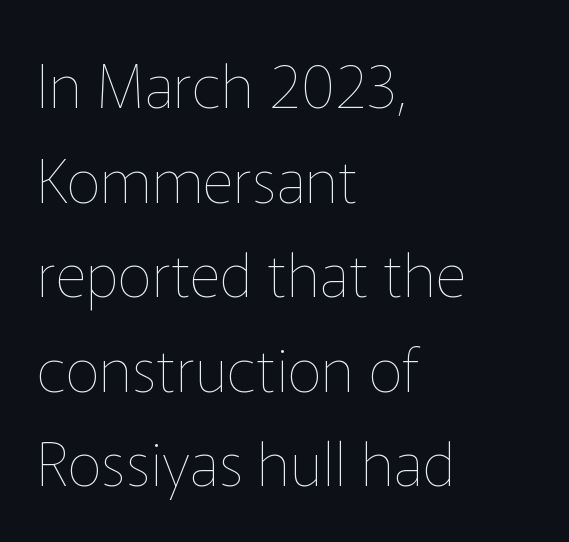
The image shows 61 px thin type, upright; set left-aligned, normal line spacing (1.55x), normal letter spacing, not underlined; low stroke contrast and a medium x-height.
